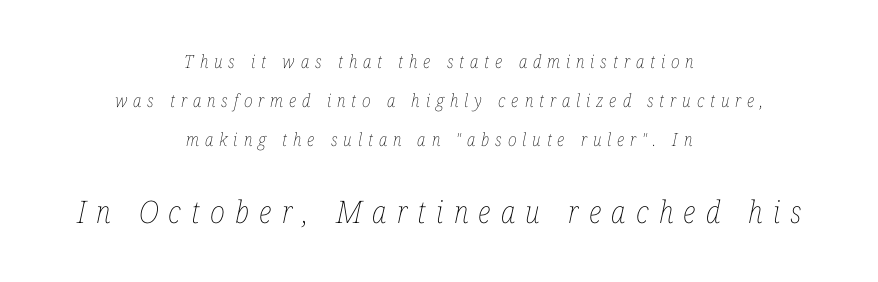
The block sitting lower on the canvas is the one with enlarged characters. The face looks like a standard text weight, possibly lighter. Beneath every word, the page is bare. Substantial extra tracking has been applied to these lines.
